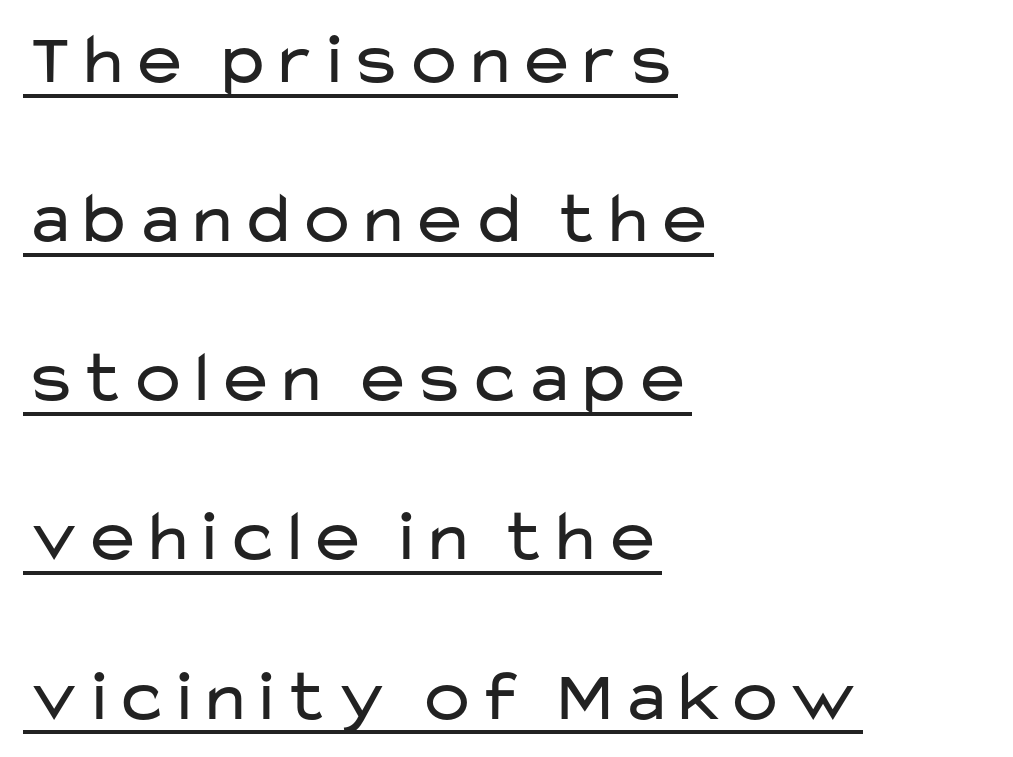
Q: Is the text bold? A: No.
Q: Is the text italic (slanted)? A: No, it is upright.
Q: Is the typeface a serif or a sans-serif typeface? A: Sans-serif.
Q: Is the text underlined? A: Yes.
Q: How is the paragraph aligned? A: Left-aligned.
Q: Is the spacing between letters normal or unusually wide? A: Normal.
Q: Is the spacing between lines tight, normal or loose? A: Loose.
Q: Width (condensed, normal, or wide)? A: Wide.
Q: Stroke contrast? A: Low.
Q: x-height? A: Medium.
Q: Monospaced? A: No.
